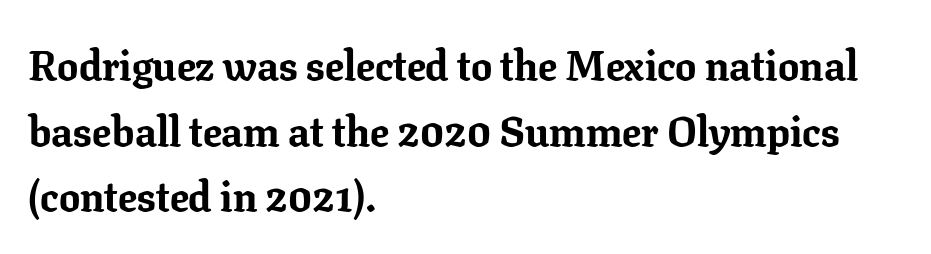
If you drew a line through each stem, it would be perfectly vertical. These lines are rendered in a variable-pitch font. The designer left line spacing at the default. All the whitespace from short lines collects on the right.
